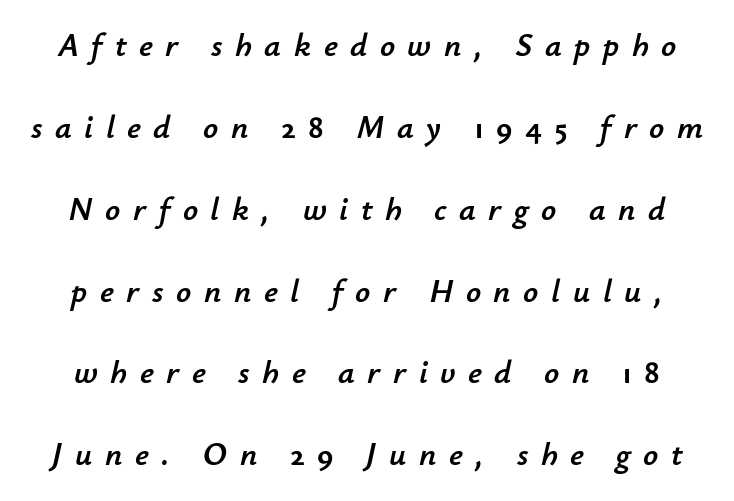
The image shows 33 px text type, italic (leaning right); set loose line spacing (2.48x), unusually wide letter spacing (+0.38 em), not underlined; low stroke contrast and a small x-height.
